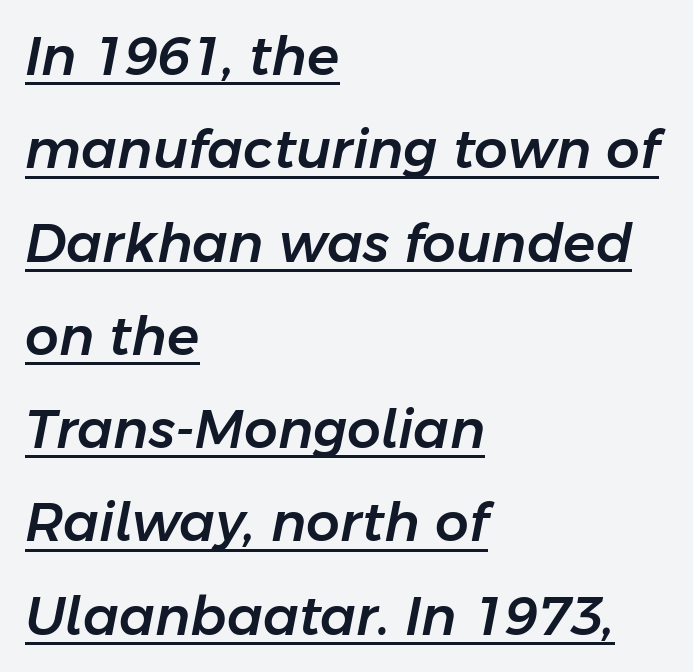
Q: Is the text italic (slanted)? A: Yes, it leans right by about 11 degrees.
Q: Is the text underlined? A: Yes.
Q: How is the paragraph aligned? A: Left-aligned.
Q: Is the spacing between letters normal or unusually wide? A: Normal.
Q: Width (condensed, normal, or wide)? A: Normal.
Q: Stroke contrast? A: Low.
Q: x-height? A: Medium.
Q: Monospaced? A: No.
